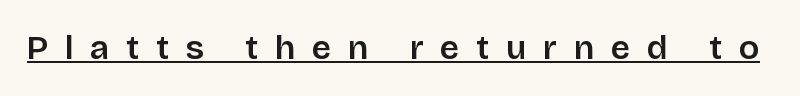
The image shows 34 px semibold sans-serif type, upright; set unusually wide letter spacing (+0.49 em), underlined; low stroke contrast and a large x-height.
